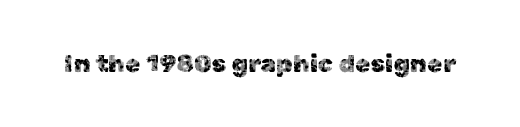
Q: Is the text italic (slanted)? A: No, it is upright.
Q: Is the text underlined? A: No.
Q: Is the spacing between letters normal or unusually wide? A: Normal.
